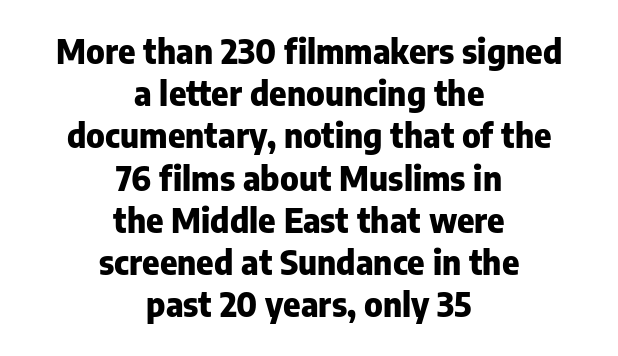
{"serif": "no", "italic": "no", "bold": "yes", "weight": "heavy", "width": "normal", "stroke_contrast": "low", "x_height": "medium", "monospaced": "no", "underline": "no", "align": "center", "line_spacing": "normal", "line_spacing_ratio": 1.28, "letter_spacing": "normal", "letter_spacing_em": 0.0, "glyph_px": 33}
